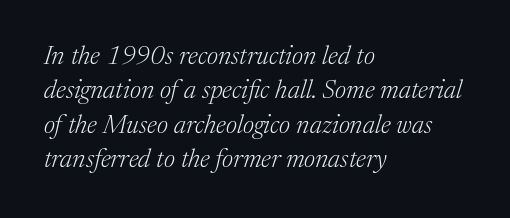
Q: Is the text bold? A: No.
Q: Is the text italic (slanted)? A: Yes, it leans right by about 17 degrees.
Q: Is the text underlined? A: No.
Q: How is the paragraph aligned? A: Left-aligned.
Q: Is the spacing between letters normal or unusually wide? A: Normal.
Q: Is the spacing between lines tight, normal or loose? A: Normal.
